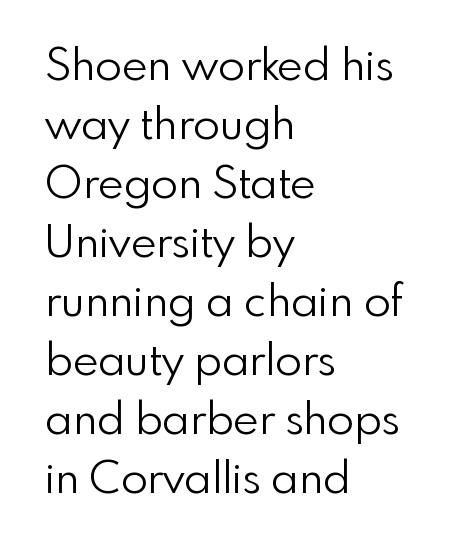
Q: Is the text bold? A: No.
Q: Is the text italic (slanted)? A: No, it is upright.
Q: Is the typeface a serif or a sans-serif typeface? A: Sans-serif.
Q: Is the text underlined? A: No.
Q: How is the paragraph aligned? A: Left-aligned.
Q: Is the spacing between letters normal or unusually wide? A: Normal.
Q: Is the spacing between lines tight, normal or loose? A: Normal.
Q: Width (condensed, normal, or wide)? A: Normal.
Q: x-height? A: Small.
Q: Monospaced? A: No.
